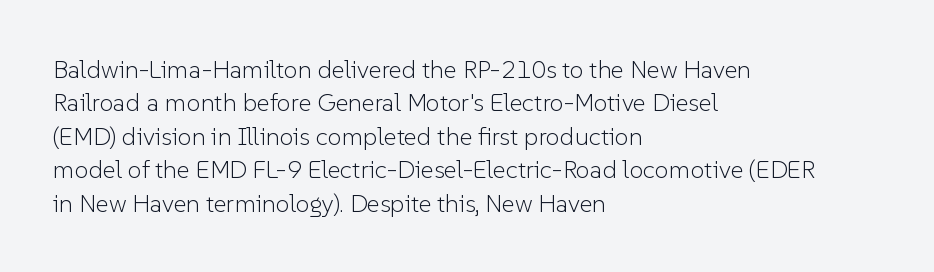
Notice how the stems are strictly vertical — no italics here. Clear beneath every line of the passage. Compared with typical paragraphs, the rows here are spaced about the same. The letters look calm and open, with moderate or lighter stems. Spacing between characters is what you'd get straight out of the box.
